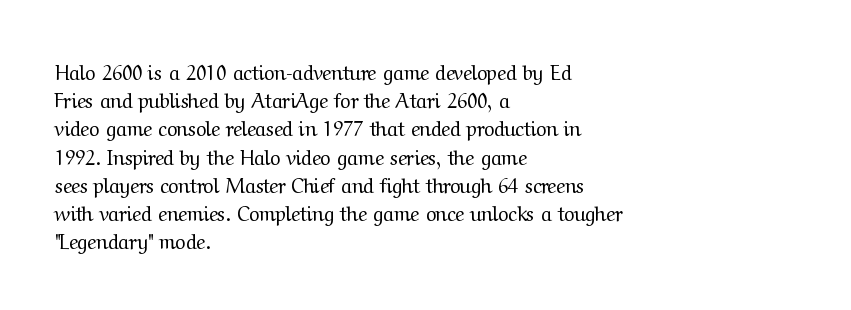
{"italic": "no", "bold": "no", "underline": "no", "align": "left", "line_spacing": "normal", "line_spacing_ratio": 1.41, "letter_spacing": "normal", "letter_spacing_em": 0.0, "glyph_px": 20}
